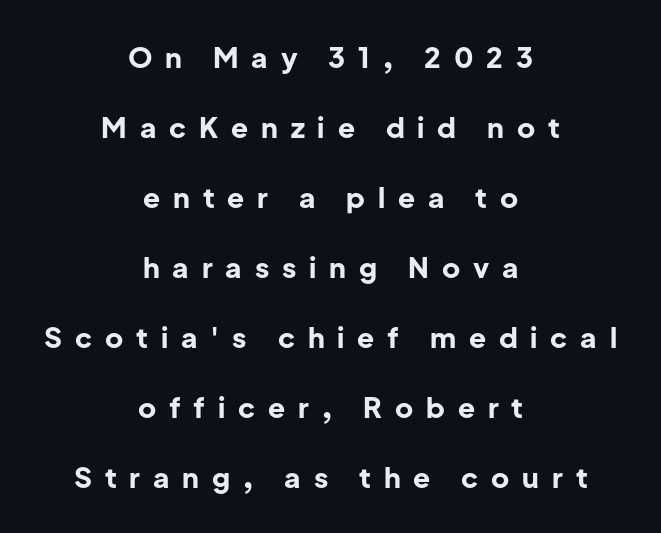
Quick note: not italic, upright. Substantial extra tracking has been applied to these lines. Its strokes are broad and dark, the hallmark of bold type. No feet cap the strokes, marking this as sans-serif type. Quick note: interline space is abundant. A bare baseline throughout the passage.
